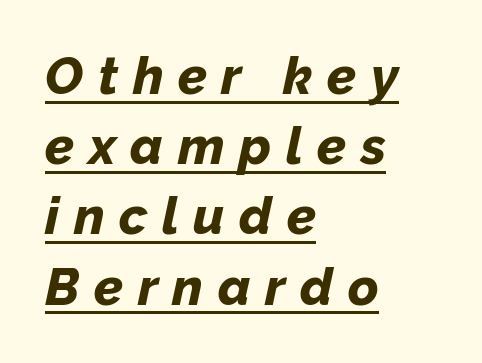
The image shows 52 px bold type, italic (leaning right); set left-aligned, normal line spacing (1.35x), unusually wide letter spacing (+0.28 em), underlined; low stroke contrast and a medium x-height.
